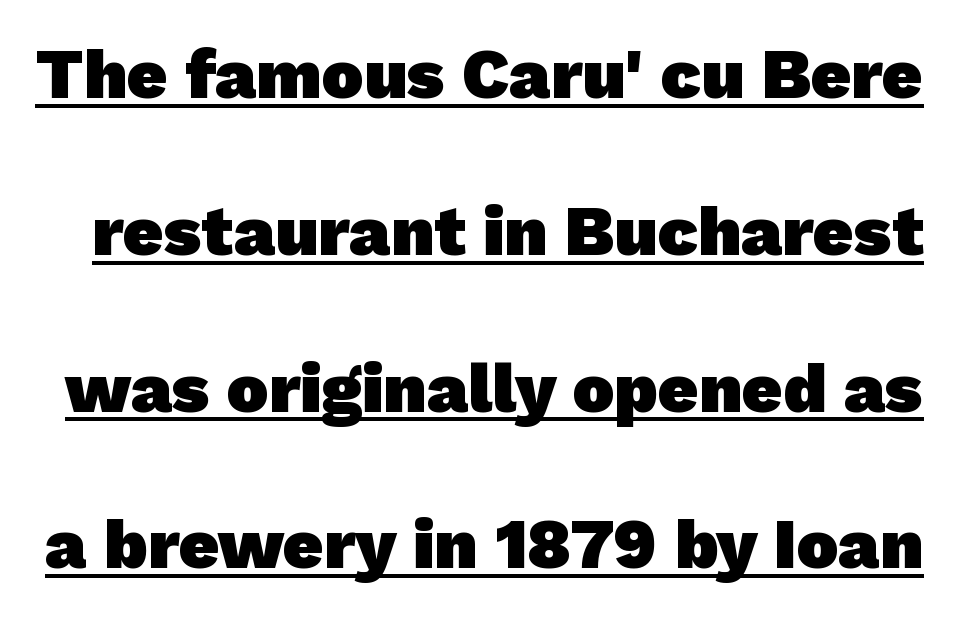
Q: Is the text bold? A: Yes.
Q: Is the typeface a serif or a sans-serif typeface? A: Sans-serif.
Q: Is the text underlined? A: Yes.
Q: Is the spacing between letters normal or unusually wide? A: Normal.
Q: Is the spacing between lines tight, normal or loose? A: Loose.
Q: Width (condensed, normal, or wide)? A: Normal.
Q: Stroke contrast? A: Low.
Q: x-height? A: Medium.
Q: Monospaced? A: No.
